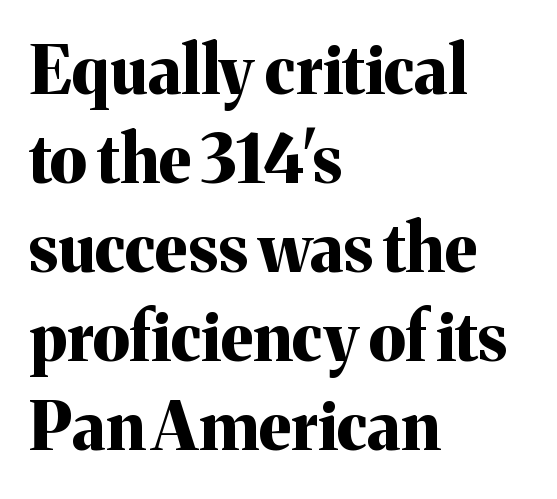
The image shows 66 px bold serif type, upright; set left-aligned, normal line spacing (1.35x), normal letter spacing, not underlined; medium stroke contrast and a medium x-height.
